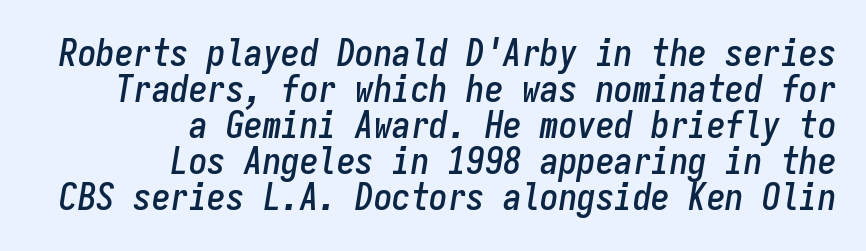
Vertical spacing — tight. Underline: absent. In terms of posture, this sample is oblique. Is this a fixed-width face? Yes — each glyph sits in an identical cell. Each word holds together tightly as a unit, with standard inter-letter gaps. Right-aligned paragraph, ragged on the left.
